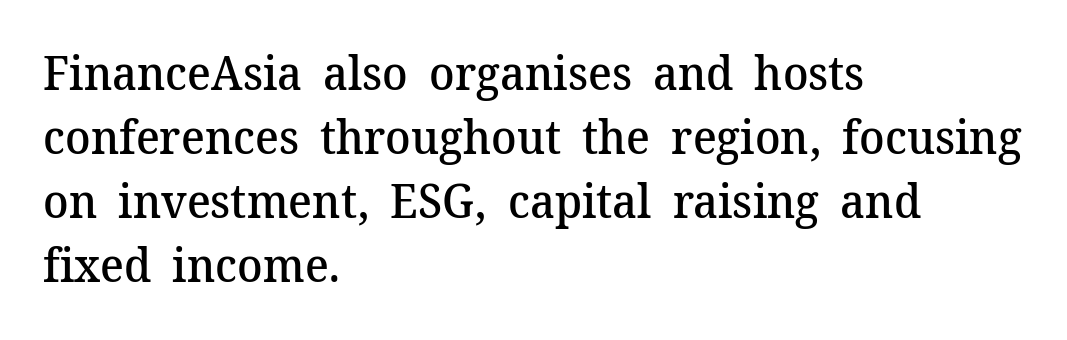
Is this a fixed-width face? No — the glyphs have proportional, varying widths. The horizontal fit of the characters is conventional and even. The font is running at a semibold setting, under full bold. Unmarked baselines from the first word to the last. Leading matches the norm, producing a regular column.
